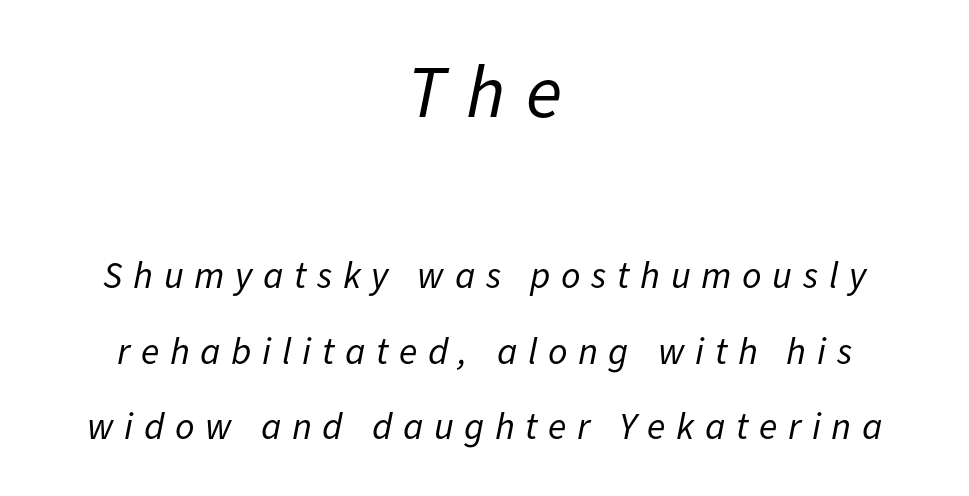
The image shows 75 px regular-weight type, italic (leaning right); set centered, loose line spacing (1.99x), unusually wide letter spacing (+0.28 em), not underlined; the first (top) block is 1.97x larger; low stroke contrast and a medium x-height.
